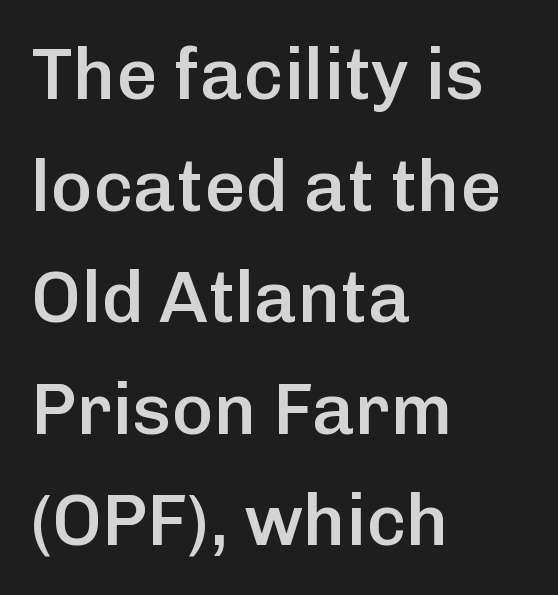
Ascenders rise straight up at ninety degrees. Bare-footed words on every line. Short and long lines alike share a common starting point at left. Do the characters align in a grid? No, the font is proportional.
